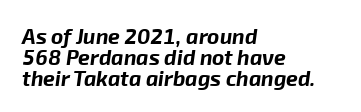
{"italic": "yes", "lean": "right", "slant_degrees": 8, "bold": "yes", "underline": "no", "align": "left", "line_spacing": "tight", "line_spacing_ratio": 1.0, "letter_spacing": "normal", "letter_spacing_em": 0.0, "glyph_px": 21}
